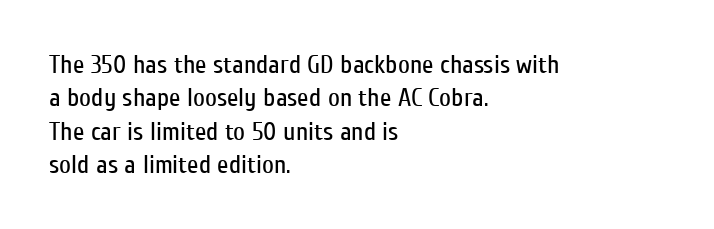
{"italic": "no", "bold": "no", "underline": "no", "align": "left", "line_spacing": "normal", "line_spacing_ratio": 1.28, "letter_spacing": "normal", "letter_spacing_em": 0.0, "glyph_px": 26}
